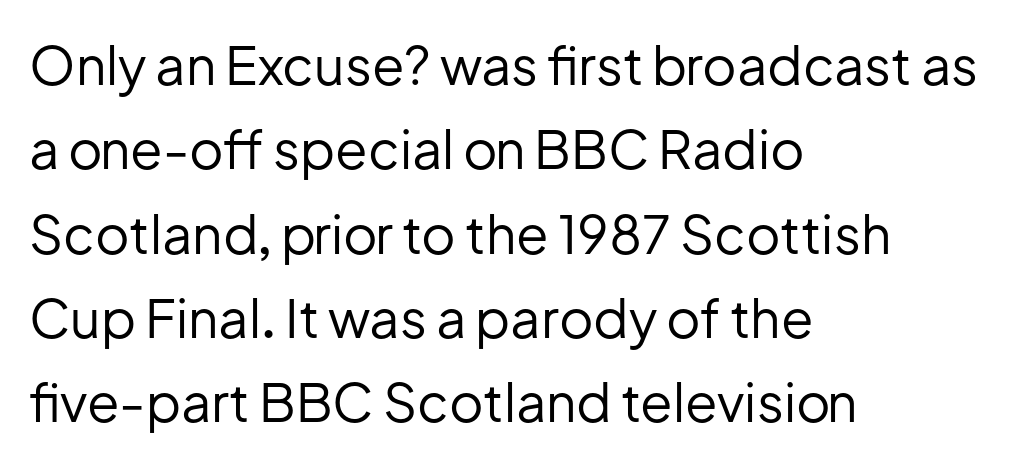
The font's upright variant was chosen for this text. These lines are rendered in a variable-pitch font. Line spacing here is normal. The passage shown is not underscored anywhere.
